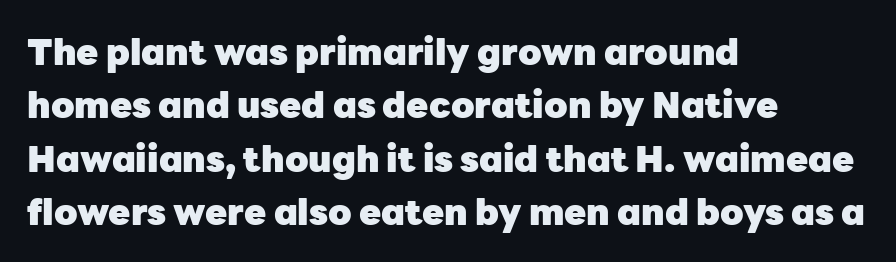
{"serif": "no", "italic": "no", "bold": "yes", "weight": "heavy", "width": "normal", "stroke_contrast": "low", "x_height": "medium", "monospaced": "no", "underline": "no", "align": "left", "line_spacing": "normal", "line_spacing_ratio": 1.48, "letter_spacing": "normal", "letter_spacing_em": 0.0, "glyph_px": 36}
